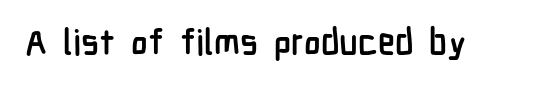
Q: Is the text bold? A: Yes.
Q: Is the text italic (slanted)? A: No, it is upright.
Q: Is the typeface a serif or a sans-serif typeface? A: Sans-serif.
Q: Is the text underlined? A: No.
Q: Is the spacing between letters normal or unusually wide? A: Normal.
Q: Width (condensed, normal, or wide)? A: Condensed.
Q: Stroke contrast? A: Low.
Q: x-height? A: Medium.
Q: Monospaced? A: No.
